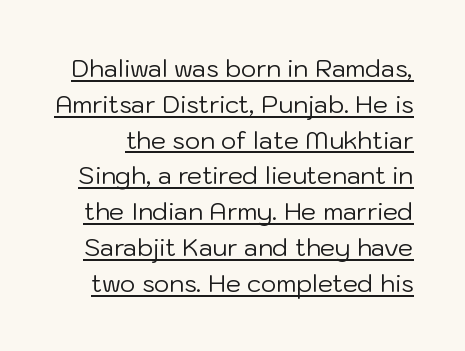
Heft: none added — not bold. No extra tracking has been applied to these lines. This sample carries an underscore along the baseline area. This is roman type, the default non-slanted kind. Interline gaps are of average width in this sample.
